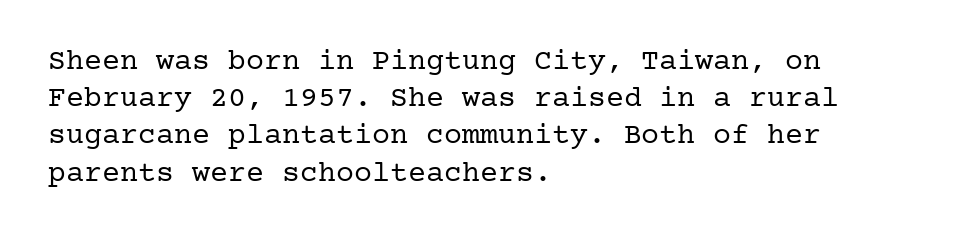
A serif font was chosen for this passage. No letter is thick-stroked: the sample isn't bold. Words appear dense and cohesive because spacing is normal. Underlining? Definitely not there. If you drew a ruler down the left edge, every line would touch it. The lettering holds an erect, upright posture throughout.
